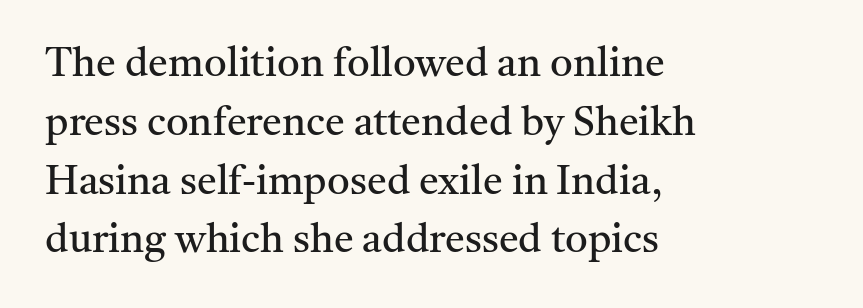
Q: Is the text bold? A: No.
Q: Is the text italic (slanted)? A: No, it is upright.
Q: Is the typeface a serif or a sans-serif typeface? A: Serif.
Q: Is the text underlined? A: No.
Q: How is the paragraph aligned? A: Left-aligned.
Q: Is the spacing between letters normal or unusually wide? A: Normal.
Q: Is the spacing between lines tight, normal or loose? A: Normal.
Q: Width (condensed, normal, or wide)? A: Normal.
Q: Stroke contrast? A: Medium.
Q: x-height? A: Medium.
Q: Monospaced? A: No.
